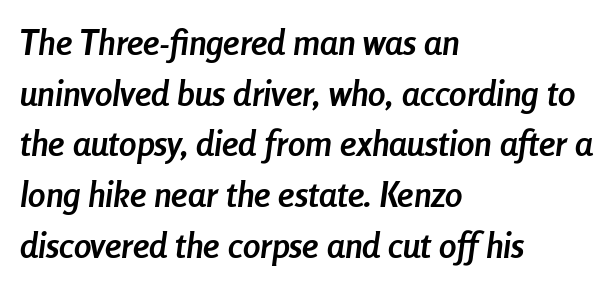
Q: Is the text bold? A: Yes.
Q: Is the text italic (slanted)? A: Yes, it leans right by about 8 degrees.
Q: Is the text underlined? A: No.
Q: How is the paragraph aligned? A: Left-aligned.
Q: Is the spacing between letters normal or unusually wide? A: Normal.
Q: Is the spacing between lines tight, normal or loose? A: Normal.
Q: Width (condensed, normal, or wide)? A: Condensed.
Q: Stroke contrast? A: Low.
Q: x-height? A: Medium.
Q: Monospaced? A: No.
